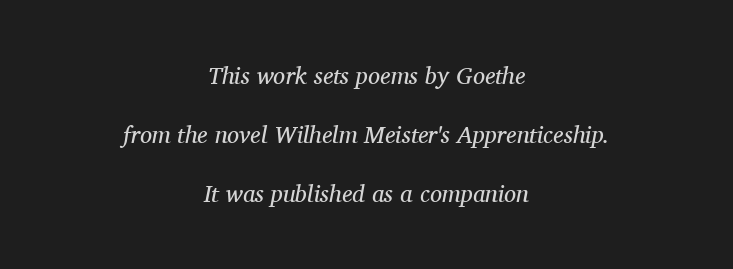
Q: Is the text bold? A: No.
Q: Is the text italic (slanted)? A: Yes, it leans right by about 11 degrees.
Q: Is the text underlined? A: No.
Q: How is the paragraph aligned? A: Centered.
Q: Is the spacing between letters normal or unusually wide? A: Normal.
Q: Is the spacing between lines tight, normal or loose? A: Loose.
